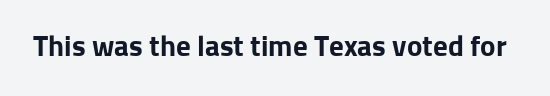
Every stem runs plumb, perpendicular to the baseline. The letters carry no serifs — their stems end cleanly without finishing strokes. The rendering uses natural spacing where letterforms have individual widths. Typographic density is high because the face is bold. Characters follow at the spacing the type designer built in. Any mark beneath the type? The region is blank.
